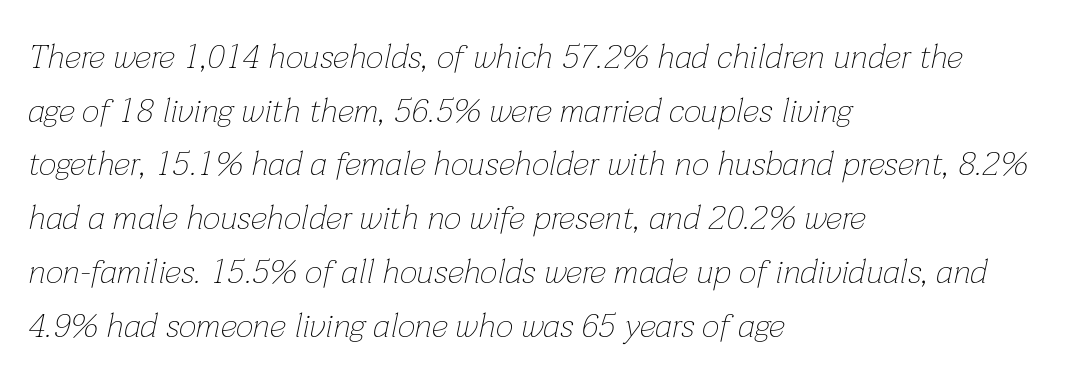
Q: Is the text bold? A: No.
Q: Is the text italic (slanted)? A: Yes, it leans right by about 12 degrees.
Q: Is the text underlined? A: No.
Q: How is the paragraph aligned? A: Left-aligned.
Q: Is the spacing between letters normal or unusually wide? A: Normal.
Q: Is the spacing between lines tight, normal or loose? A: Normal.
Q: Width (condensed, normal, or wide)? A: Normal.
Q: Stroke contrast? A: Low.
Q: x-height? A: Medium.
Q: Monospaced? A: No.
